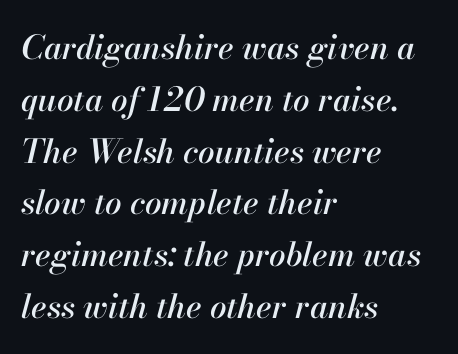
The specimen reads as italic at a glance. Each letter keeps its own natural width here, so spacing adapts to shape. Notice how the passage keeps a crisp vertical edge on the left only. The string is rendered with underlining switched off. No extra tracking has been applied to these lines. Normally led — the rows are evenly, conventionally spaced.
